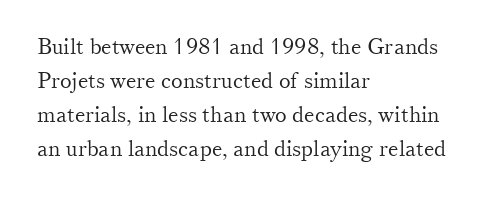
Q: Is the text bold? A: No.
Q: Is the text italic (slanted)? A: No, it is upright.
Q: Is the text underlined? A: No.
Q: How is the paragraph aligned? A: Left-aligned.
Q: Is the spacing between letters normal or unusually wide? A: Normal.
Q: Is the spacing between lines tight, normal or loose? A: Normal.
